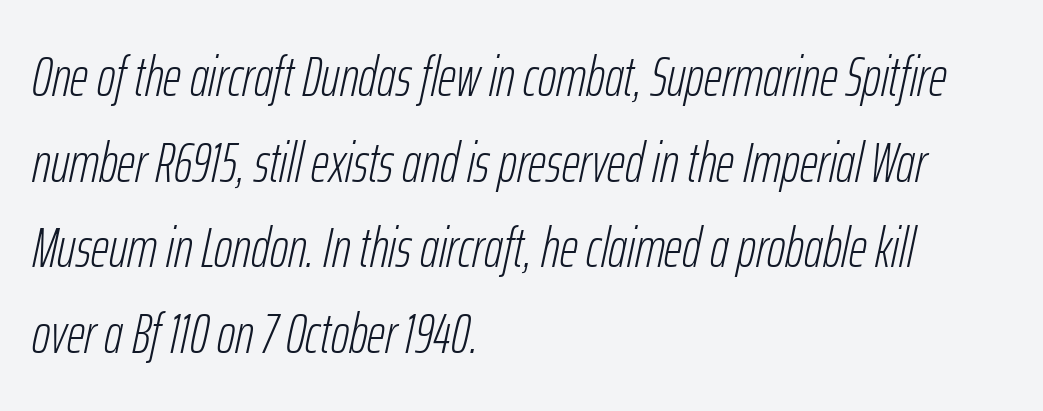
{"italic": "yes", "lean": "right", "slant_degrees": 12, "bold": "no", "weight": "light", "width": "condensed", "stroke_contrast": "low", "x_height": "medium", "monospaced": "no", "underline": "no", "align": "left", "line_spacing": "normal", "line_spacing_ratio": 1.53, "letter_spacing": "normal", "letter_spacing_em": 0.0, "glyph_px": 56}
